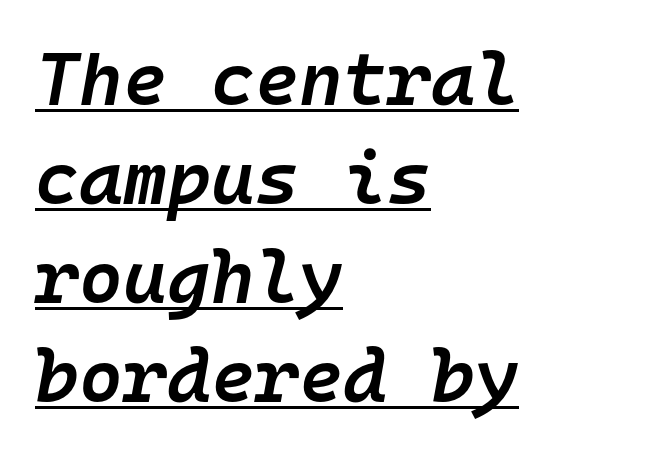
The image shows 75 px semibold type, italic (leaning right), monospaced; set left-aligned, normal line spacing (1.32x), normal letter spacing, underlined; low stroke contrast and a medium x-height.
